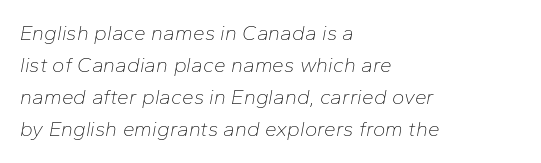
Q: Is the text bold? A: No.
Q: Is the text italic (slanted)? A: Yes, it leans right by about 10 degrees.
Q: Is the text underlined? A: No.
Q: How is the paragraph aligned? A: Left-aligned.
Q: Is the spacing between letters normal or unusually wide? A: Normal.
Q: Is the spacing between lines tight, normal or loose? A: Normal.
